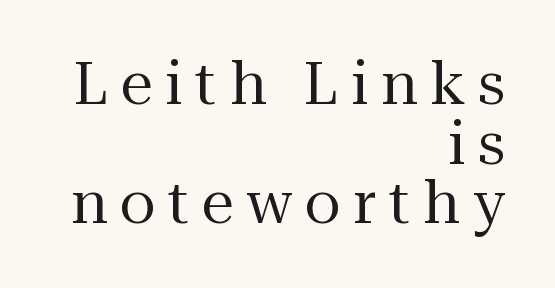
Q: Is the text bold? A: No.
Q: Is the text italic (slanted)? A: No, it is upright.
Q: Is the typeface a serif or a sans-serif typeface? A: Serif.
Q: Is the text underlined? A: No.
Q: How is the paragraph aligned? A: Right-aligned.
Q: Is the spacing between letters normal or unusually wide? A: Unusually wide.
Q: Is the spacing between lines tight, normal or loose? A: Tight.
Q: Width (condensed, normal, or wide)? A: Normal.
Q: Stroke contrast? A: Medium.
Q: x-height? A: Medium.
Q: Monospaced? A: No.
